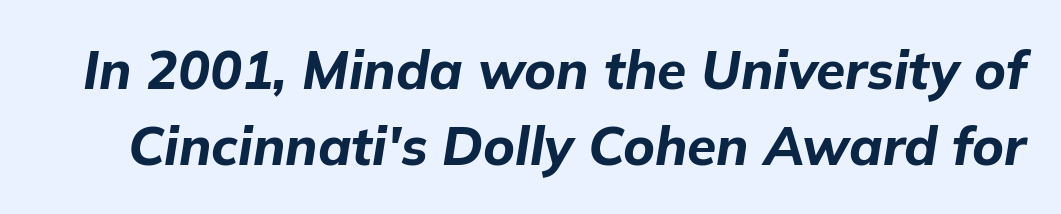
{"italic": "yes", "lean": "right", "slant_degrees": 9, "bold": "yes", "weight": "bold", "width": "normal", "stroke_contrast": "low", "x_height": "medium", "monospaced": "no", "underline": "no", "line_spacing": "normal", "line_spacing_ratio": 1.43, "letter_spacing": "normal", "letter_spacing_em": 0.0, "glyph_px": 53}
